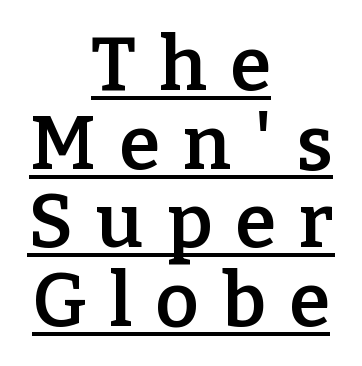
{"serif": "yes", "italic": "no", "bold": "semi", "weight": "semibold", "width": "normal", "stroke_contrast": "low", "x_height": "medium", "monospaced": "no", "underline": "yes", "align": "center", "line_spacing": "tight", "line_spacing_ratio": 1.05, "letter_spacing": "wide", "letter_spacing_em": 0.31, "glyph_px": 75}
